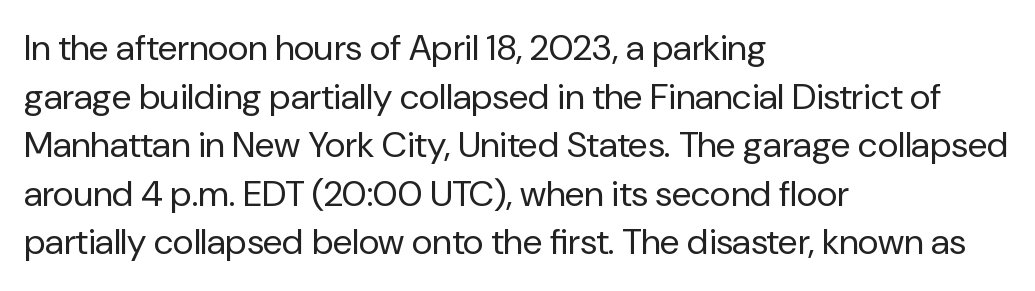
{"serif": "no", "italic": "no", "bold": "no", "weight": "regular", "width": "normal", "stroke_contrast": "low", "x_height": "medium", "monospaced": "no", "underline": "no", "align": "left", "line_spacing": "normal", "line_spacing_ratio": 1.35, "letter_spacing": "normal", "letter_spacing_em": 0.0, "glyph_px": 36}
